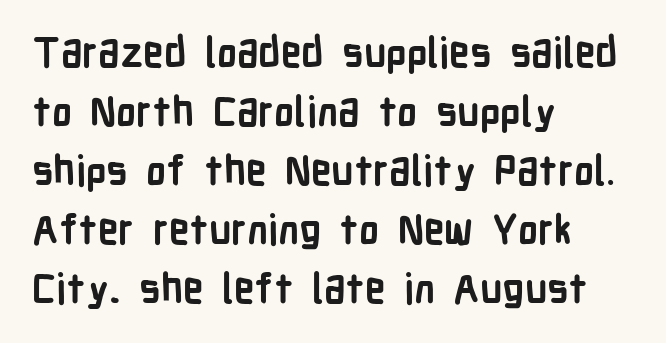
{"serif": "no", "italic": "no", "bold": "yes", "weight": "semibold", "width": "condensed", "stroke_contrast": "low", "x_height": "medium", "monospaced": "no", "underline": "no", "align": "left", "line_spacing": "normal", "line_spacing_ratio": 1.44, "letter_spacing": "normal", "letter_spacing_em": 0.0, "glyph_px": 41}
